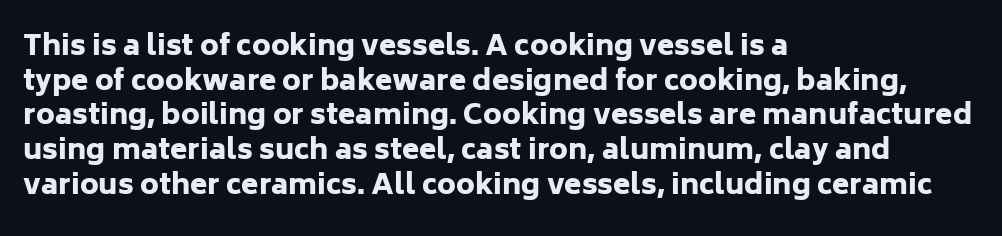
The typesetting leans heavy: a genuine bold. The type sits square on the baseline with zero lean. Check the space under the baseline: it is left empty. Here the designer chose a conventional face with non-uniform glyph widths.
